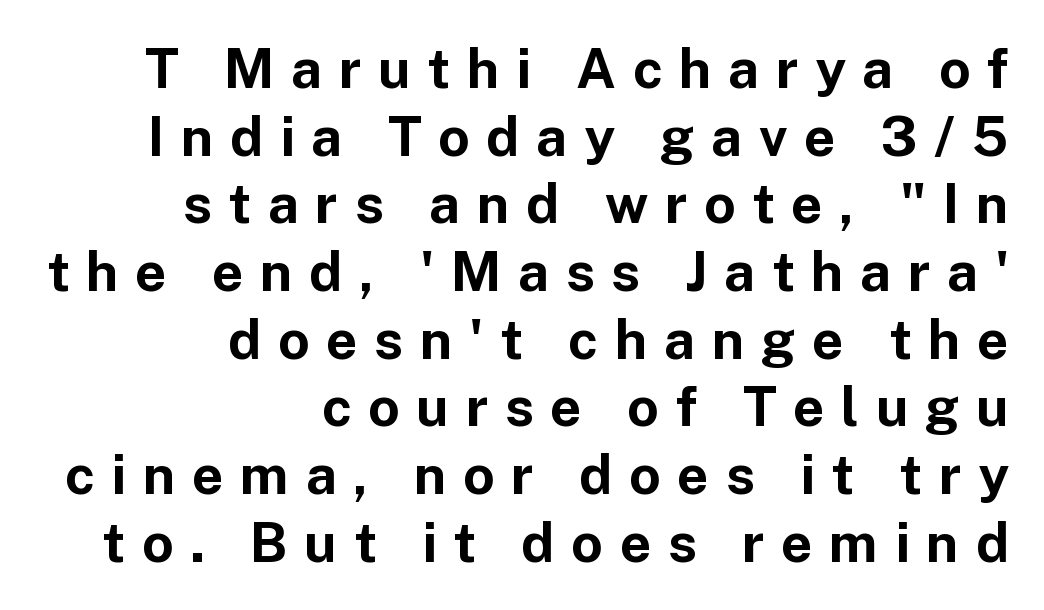
The image shows 55 px bold sans-serif type, upright; set right-aligned, line spacing 1.23x, unusually wide letter spacing (+0.3 em), not underlined; low stroke contrast and a medium x-height.
